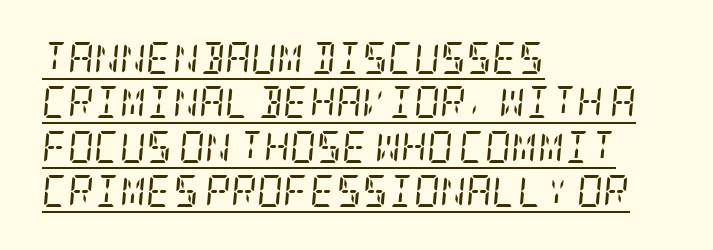
Somebody hit Ctrl+U on this one — the words are underlined. The lines sit at an ordinary, default distance from one another. Rendered with sloped, italic letterforms. The lines in this sample share a left origin and differ only in where they stop. Characters follow at the spacing the type designer built in.
